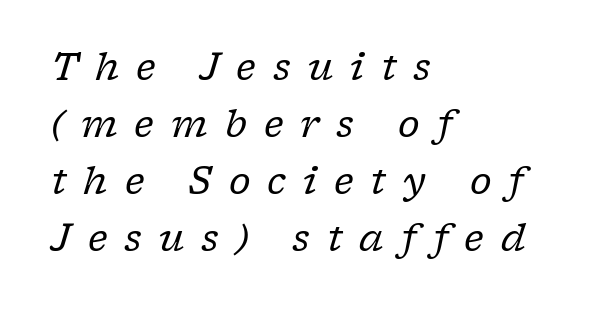
{"serif": "yes", "italic": "yes", "lean": "right", "slant_degrees": 17, "bold": "no", "weight": "regular", "width": "normal", "stroke_contrast": "low", "x_height": "medium", "monospaced": "no", "underline": "no", "align": "left", "line_spacing": "normal", "line_spacing_ratio": 1.54, "letter_spacing": "wide", "letter_spacing_em": 0.46, "glyph_px": 37}
